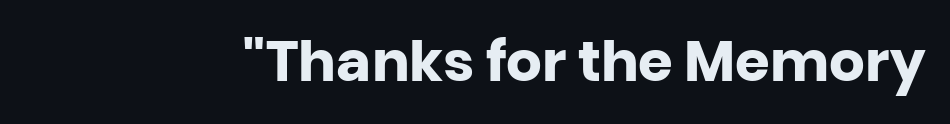
Looks like regular typesetting: each glyph gets only the width it needs. The glyphs are unaccompanied by any horizontal stroke below them. Spacing between characters is what you'd get straight out of the box. This rendering employs a face without finishing strokes, i.e., a sans-serif.
